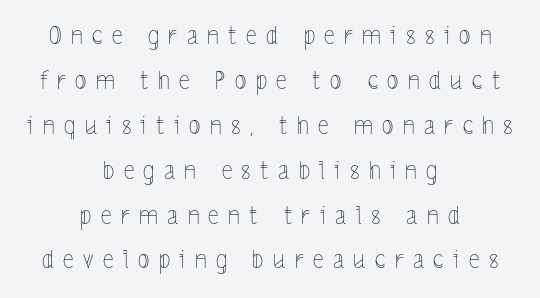
Vertical stems look standard width or narrower in stroke. These lines have a slow, spaced-out rhythm from letter to letter. If you folded the block vertically in half, each line would mirror itself in length. Descender tails drop into unmarked territory.
